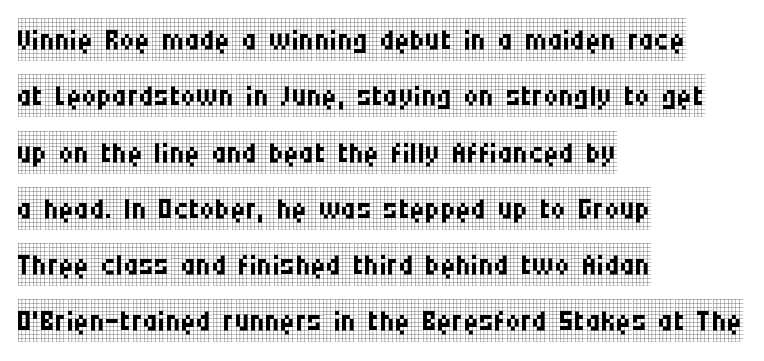
The image shows 42 px regular-weight, condensed serif type, upright; set left-aligned, normal line spacing (1.34x), normal letter spacing, not underlined; low stroke contrast and a large x-height.
